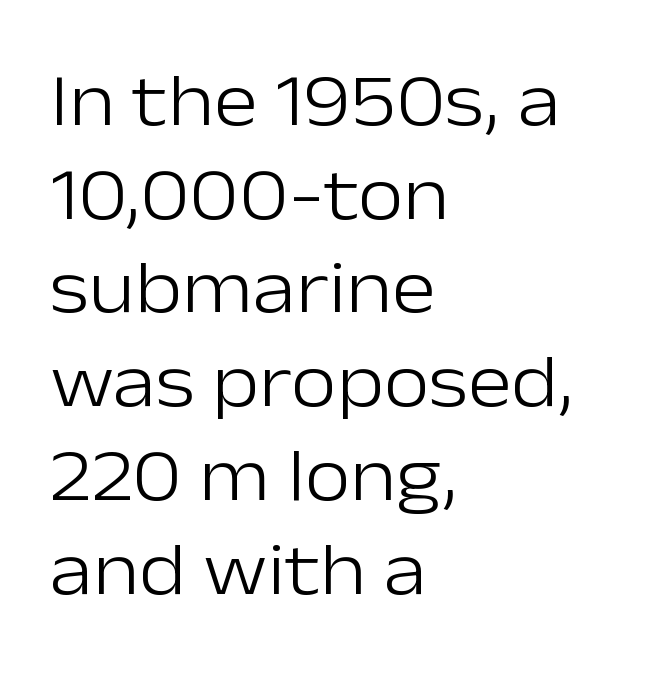
Q: Is the text bold? A: No.
Q: Is the text italic (slanted)? A: No, it is upright.
Q: Is the typeface a serif or a sans-serif typeface? A: Sans-serif.
Q: Is the text underlined? A: No.
Q: How is the paragraph aligned? A: Left-aligned.
Q: Is the spacing between letters normal or unusually wide? A: Normal.
Q: Is the spacing between lines tight, normal or loose? A: Normal.
Q: Width (condensed, normal, or wide)? A: Normal.
Q: Stroke contrast? A: Low.
Q: x-height? A: Medium.
Q: Monospaced? A: No.
